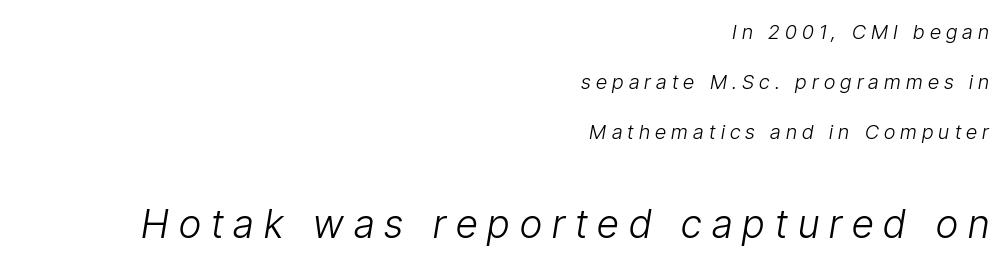
Q: Is the text bold? A: No.
Q: Is the text italic (slanted)? A: Yes, it leans right by about 9 degrees.
Q: Is the text underlined? A: No.
Q: How is the paragraph aligned? A: Right-aligned.
Q: Is the spacing between letters normal or unusually wide? A: Unusually wide.
Q: Is the spacing between lines tight, normal or loose? A: Loose.
Q: Which block of text is set in a larger size, the first (top) or the second (bottom)? A: The second (bottom) one.
Q: Width (condensed, normal, or wide)? A: Condensed.
Q: Stroke contrast? A: Low.
Q: x-height? A: Medium.
Q: Monospaced? A: No.
